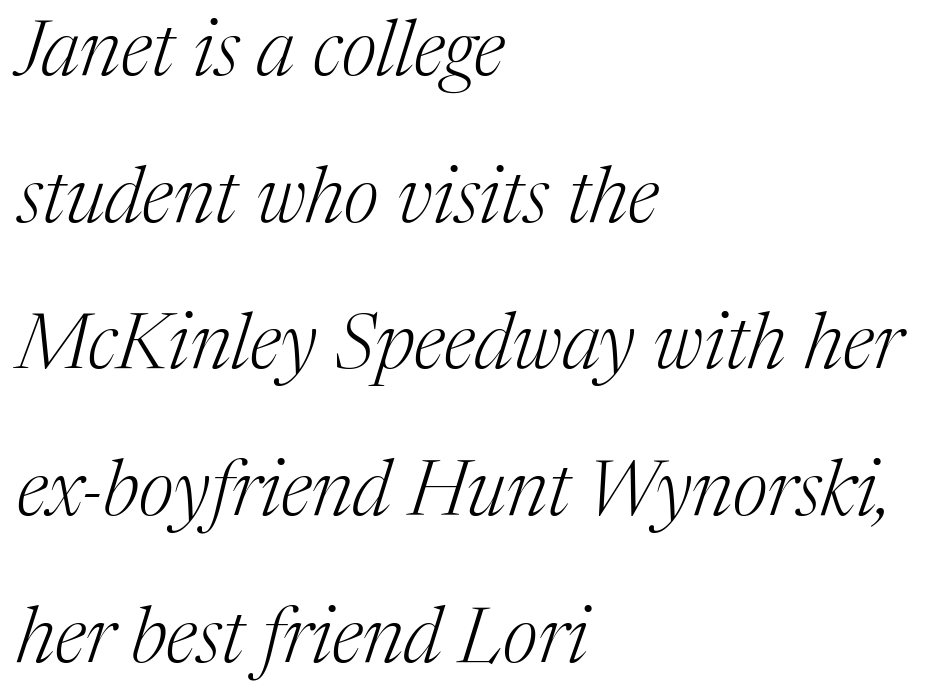
The image shows 78 px light serif type, italic (leaning right); set left-aligned, line spacing 1.88x, normal letter spacing, not underlined; medium stroke contrast and a medium x-height.
